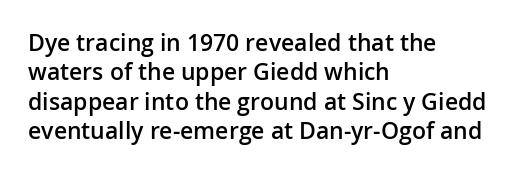
All the whitespace from short lines collects on the right. You could call the tracking neutral — neither tight nor loose. The axis of the letterforms is exactly vertical. Honestly, there is no underline to notice here at all.
